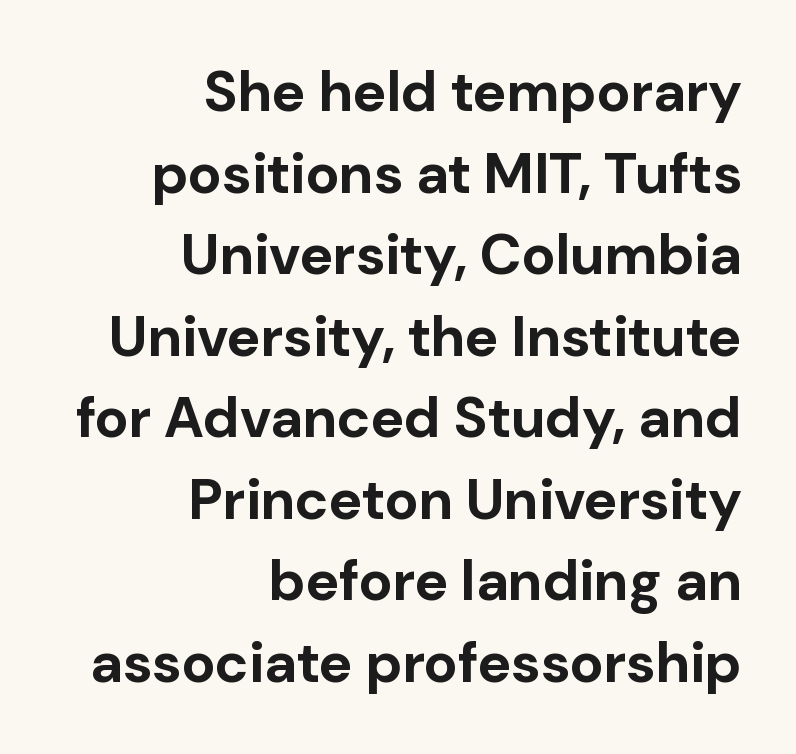
Students, observe: this is what conventionally led text looks like. The type is set solid horizontally, with unmodified tracking. You'd pick this weight for a headline — it's a proper bold. Each letter keeps its own natural width here, so spacing adapts to shape. Caption: multi-line text, flush right, ragged left.
